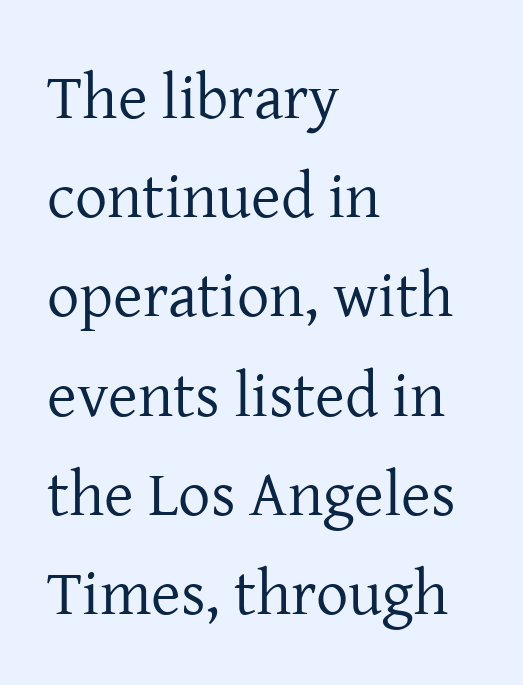
Check the space under the baseline: it is left empty. Posture: straight, roman, zero tilt. Standard letterfit; no display-style spreading of the glyphs. Heaviness? Minimal to ordinary, like unemphasized prose. Is there much room between lines? A standard amount, neither cramped nor airy.
